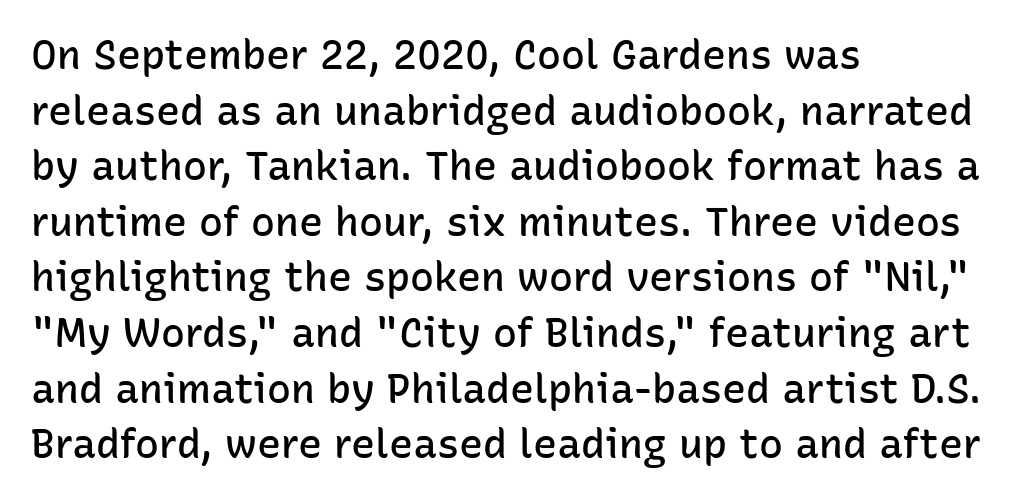
This is roman type, the default non-slanted kind. Quick note: interline space is typical. The face used here is proportionally spaced, like ordinary book or web type. The passage is arranged the way most books set body copy — flush left. Default kerning and tracking; the words read as compact shapes.
